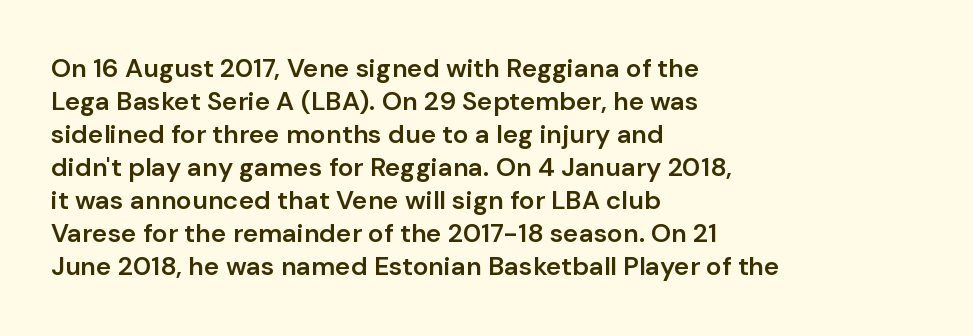
{"italic": "no", "bold": "semi", "underline": "no", "align": "left", "line_spacing": "normal", "line_spacing_ratio": 1.27, "letter_spacing": "normal", "letter_spacing_em": 0.0, "glyph_px": 26}
